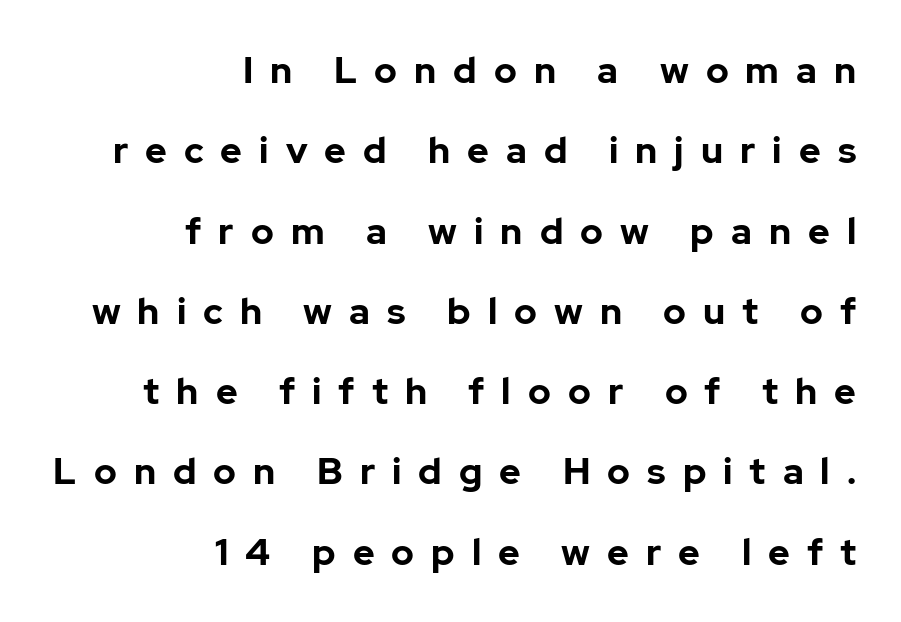
{"serif": "no", "italic": "no", "bold": "yes", "weight": "bold", "width": "normal", "stroke_contrast": "low", "x_height": "medium", "monospaced": "no", "underline": "no", "align": "right", "line_spacing": "loose", "line_spacing_ratio": 2.17, "letter_spacing": "wide", "letter_spacing_em": 0.46, "glyph_px": 37}
